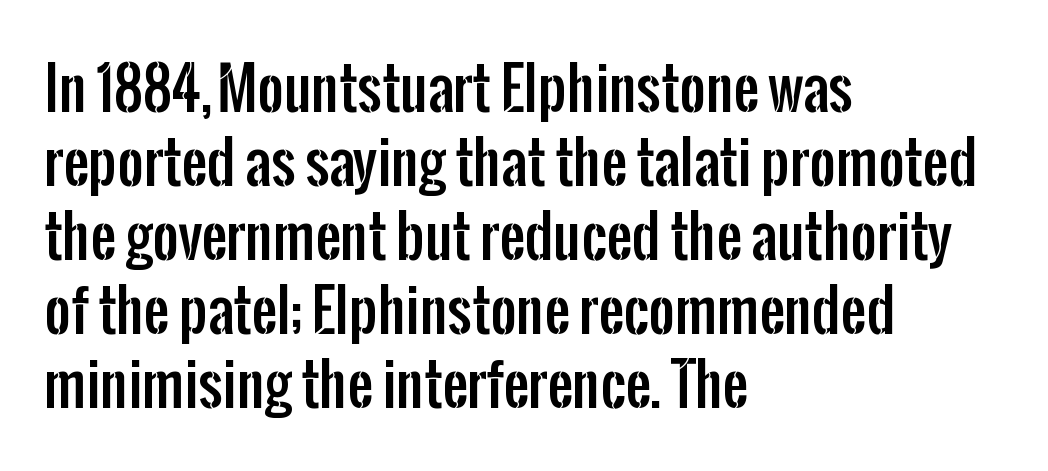
{"serif": "no", "italic": "no", "width": "condensed", "stroke_contrast": "low", "x_height": "medium", "monospaced": "no", "underline": "no", "align": "left", "line_spacing": "normal", "line_spacing_ratio": 1.3, "letter_spacing": "normal", "letter_spacing_em": 0.0, "glyph_px": 57}
